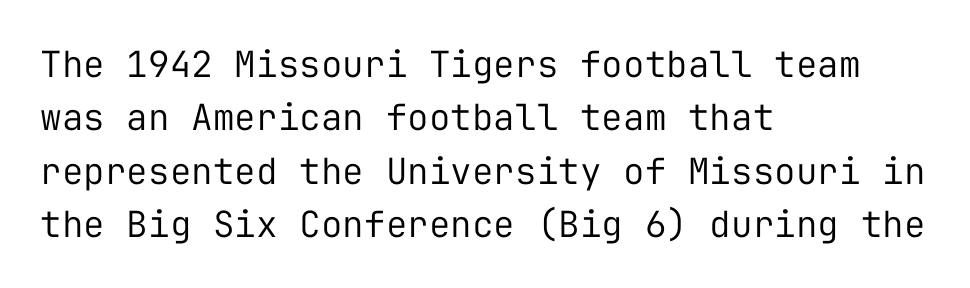
Q: Is the text bold? A: No.
Q: Is the text italic (slanted)? A: No, it is upright.
Q: Is the typeface a serif or a sans-serif typeface? A: Sans-serif.
Q: Is the text underlined? A: No.
Q: How is the paragraph aligned? A: Left-aligned.
Q: Is the spacing between letters normal or unusually wide? A: Normal.
Q: Is the spacing between lines tight, normal or loose? A: Normal.
Q: Width (condensed, normal, or wide)? A: Normal.
Q: Stroke contrast? A: Low.
Q: x-height? A: Medium.
Q: Monospaced? A: Yes.
